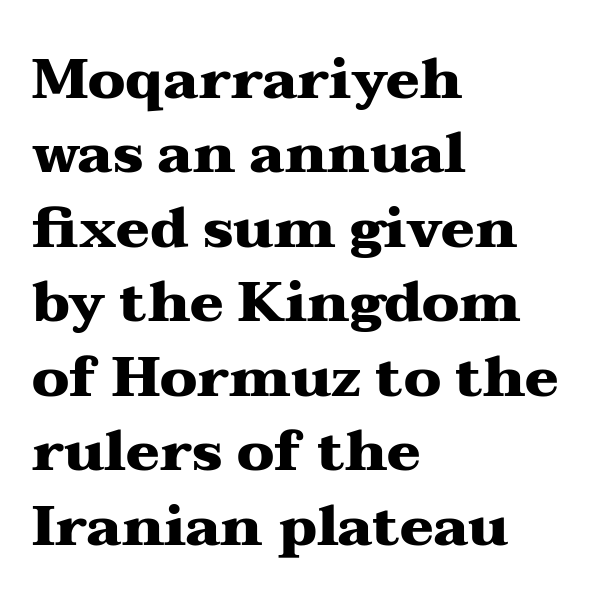
The image shows 56 px heavy, wide serif type, upright; set left-aligned, normal line spacing (1.33x), normal letter spacing, not underlined; medium stroke contrast and a medium x-height.
